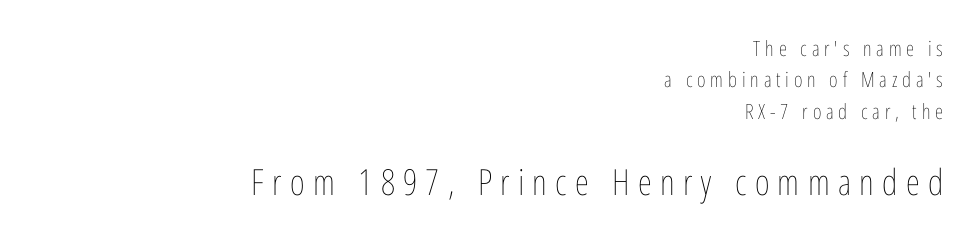
The letters in the lower block stand taller than those in the block above. Horizontal bands of white between lines are of average thickness. The rendering anchors every line to the right-hand side. Here the designer chose a conventional face with non-uniform glyph widths.
